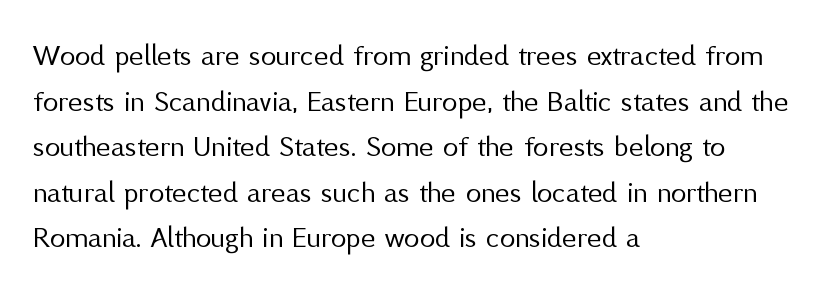
Q: Is the text bold? A: No.
Q: Is the text italic (slanted)? A: No, it is upright.
Q: Is the typeface a serif or a sans-serif typeface? A: Sans-serif.
Q: Is the text underlined? A: No.
Q: How is the paragraph aligned? A: Left-aligned.
Q: Is the spacing between letters normal or unusually wide? A: Normal.
Q: Is the spacing between lines tight, normal or loose? A: Normal.
Q: Width (condensed, normal, or wide)? A: Normal.
Q: Stroke contrast? A: Medium.
Q: x-height? A: Medium.
Q: Monospaced? A: No.
